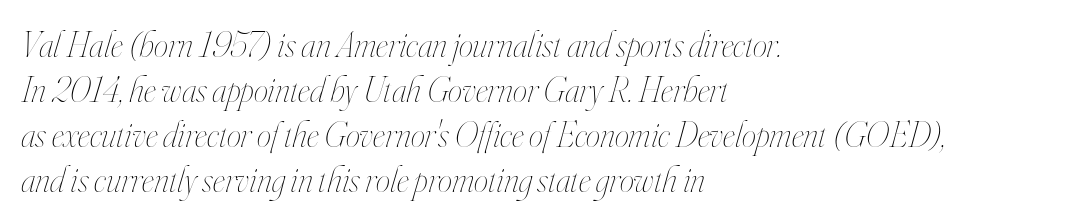
Horizontal alignment here is leftward, the default for most running prose. Honestly, the row spacing looks completely unremarkable. The strokes carry an ordinary text weight at most. There's an unmistakable incline to the writing here. Quick note: underline off. A typesetter would call this zero additional tracking.
